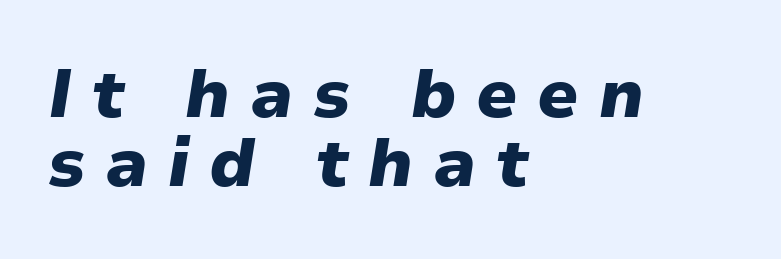
These lines were composed using italics. Words float on clear page, feet unadorned. This sample uses expanded letter spacing, leaving extra air between glyphs. Does the leading feel generous? Not at all — it's pinched. A typesetter would call this proportional, since set widths differ per character.
